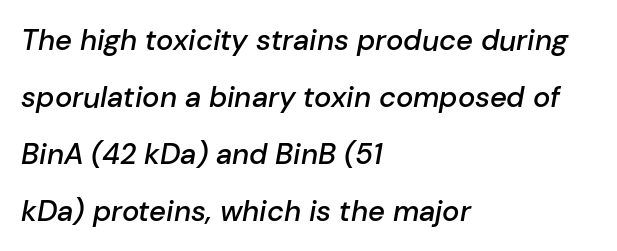
Widely set lines give the paragraph a tall, airy silhouette. Decoration check: the copy has no underline. Casual observation: everything's shoved over to the left. The type is set solid horizontally, with unmodified tracking. The characters look somewhat weighty, a semibold short of true bold.
